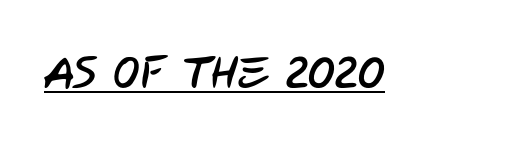
{"serif": "no", "width": "condensed", "stroke_contrast": "low", "x_height": "large", "monospaced": "no", "underline": "yes", "letter_spacing": "normal", "letter_spacing_em": 0.0, "glyph_px": 45}
